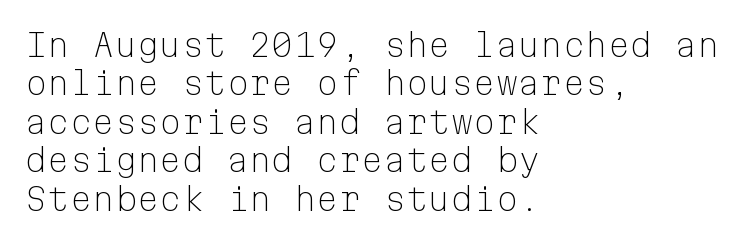
Q: Is the text bold? A: No.
Q: Is the text italic (slanted)? A: No, it is upright.
Q: Is the typeface a serif or a sans-serif typeface? A: Sans-serif.
Q: Is the text underlined? A: No.
Q: How is the paragraph aligned? A: Left-aligned.
Q: Is the spacing between letters normal or unusually wide? A: Normal.
Q: Width (condensed, normal, or wide)? A: Normal.
Q: Stroke contrast? A: Low.
Q: x-height? A: Medium.
Q: Monospaced? A: Yes.
